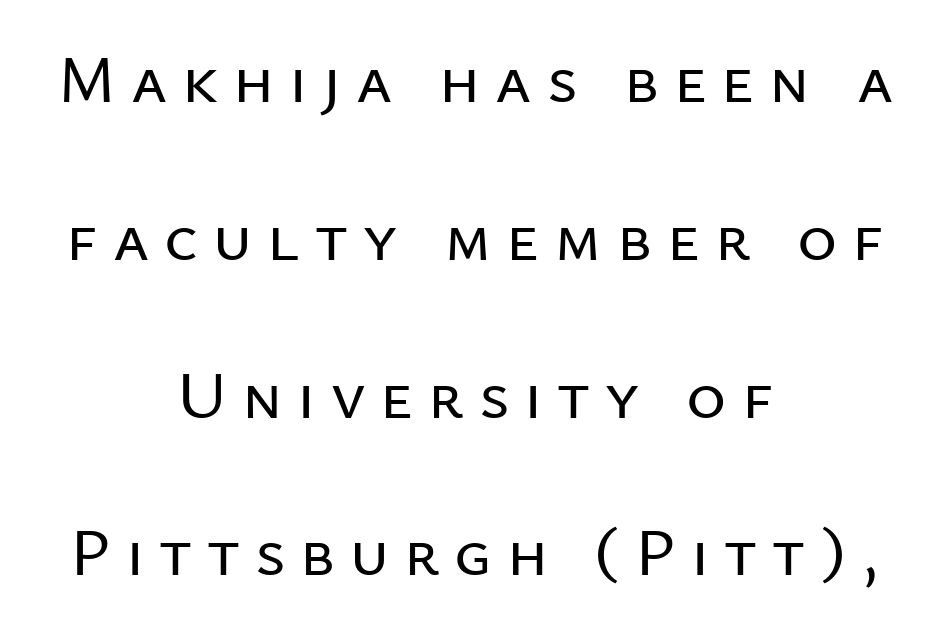
The image shows 68 px sans-serif type, upright; set centered, loose line spacing (2.32x), unusually wide letter spacing (+0.22 em), not underlined; low stroke contrast and a medium x-height.
